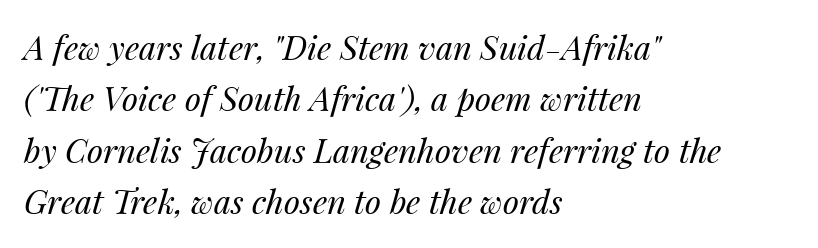
{"italic": "yes", "lean": "right", "slant_degrees": 14, "bold": "no", "weight": "regular", "width": "normal", "stroke_contrast": "medium", "x_height": "medium", "monospaced": "no", "underline": "no", "align": "left", "line_spacing": "normal", "line_spacing_ratio": 1.56, "letter_spacing": "normal", "letter_spacing_em": 0.0, "glyph_px": 33}
